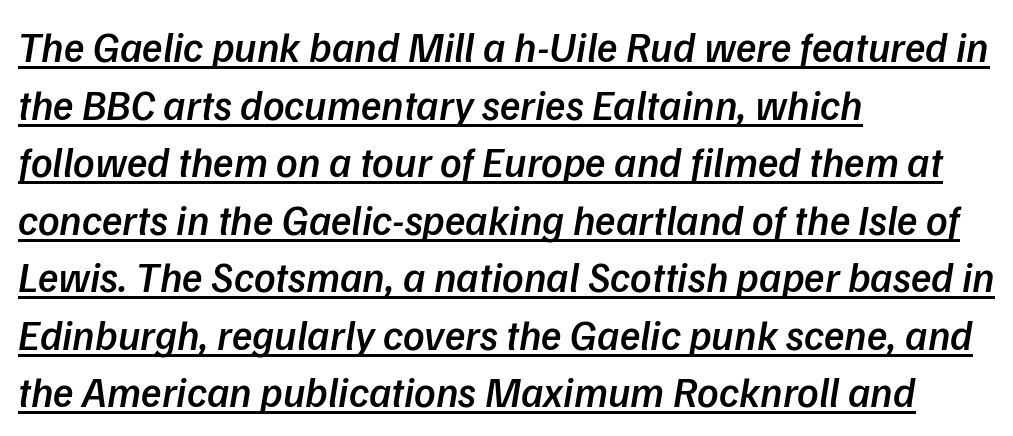
Moderately thickened strokes mark this as semibold type. The ragged edge is on the right, which tells us the setting is flush left. Does extra space separate the letters? No, they use regular spacing. The passage shown is typed in a proportional face where columns would drift. In terms of posture, this sample is oblique. The typesetter has applied underlining to the passage shown.
